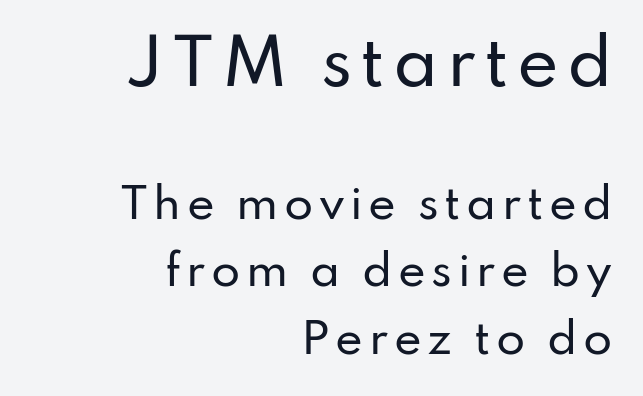
Q: Is the text italic (slanted)? A: No, it is upright.
Q: Is the typeface a serif or a sans-serif typeface? A: Sans-serif.
Q: Is the text underlined? A: No.
Q: How is the paragraph aligned? A: Right-aligned.
Q: Is the spacing between lines tight, normal or loose? A: Normal.
Q: Which block of text is set in a larger size, the first (top) or the second (bottom)? A: The first (top) one.
Q: Width (condensed, normal, or wide)? A: Normal.
Q: Stroke contrast? A: Low.
Q: x-height? A: Small.
Q: Monospaced? A: No.
